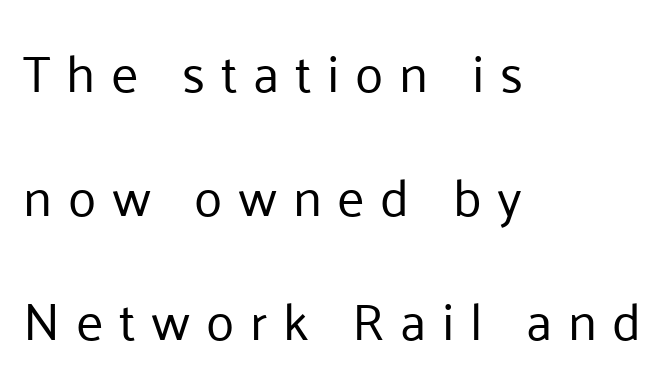
{"serif": "no", "italic": "no", "bold": "no", "weight": "regular", "width": "normal", "stroke_contrast": "low", "x_height": "medium", "monospaced": "no", "underline": "no", "align": "left", "line_spacing": "loose", "line_spacing_ratio": 2.38, "letter_spacing": "wide", "letter_spacing_em": 0.3, "glyph_px": 52}
